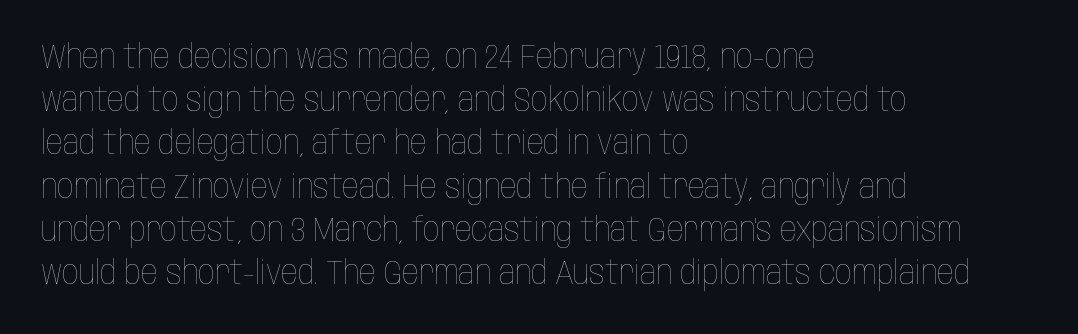
Is the block centered? No — it sits flush against the left margin. Tracking value appears to be zero — textbook default spacing. Tall strokes in this sample are plumb rather than angled. In terms of leading, this rendering sits right in the middle. The specimen omits any rule beneath the text block's lines.
